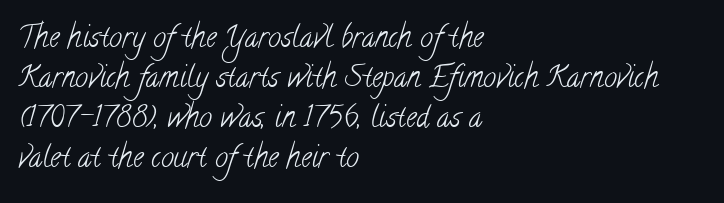
Q: Is the text bold? A: No.
Q: Is the typeface a serif or a sans-serif typeface? A: Serif.
Q: Is the text underlined? A: No.
Q: How is the paragraph aligned? A: Left-aligned.
Q: Is the spacing between letters normal or unusually wide? A: Normal.
Q: Is the spacing between lines tight, normal or loose? A: Normal.
Q: Width (condensed, normal, or wide)? A: Condensed.
Q: Stroke contrast? A: Low.
Q: x-height? A: Small.
Q: Monospaced? A: No.
